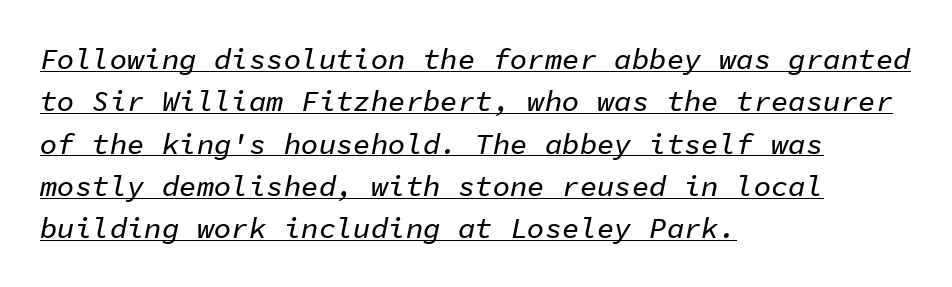
The image shows 29 px text type, italic (leaning right), monospaced; set left-aligned, normal line spacing (1.46x), normal letter spacing, underlined; low stroke contrast and a medium x-height.
